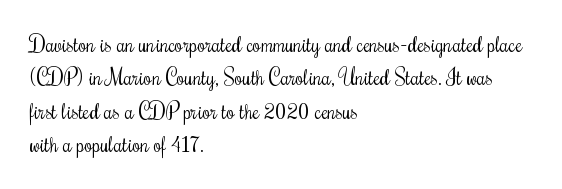
Q: Is the text bold? A: No.
Q: Is the text italic (slanted)? A: Yes.
Q: Is the text underlined? A: No.
Q: How is the paragraph aligned? A: Left-aligned.
Q: Is the spacing between letters normal or unusually wide? A: Normal.
Q: Is the spacing between lines tight, normal or loose? A: Normal.
